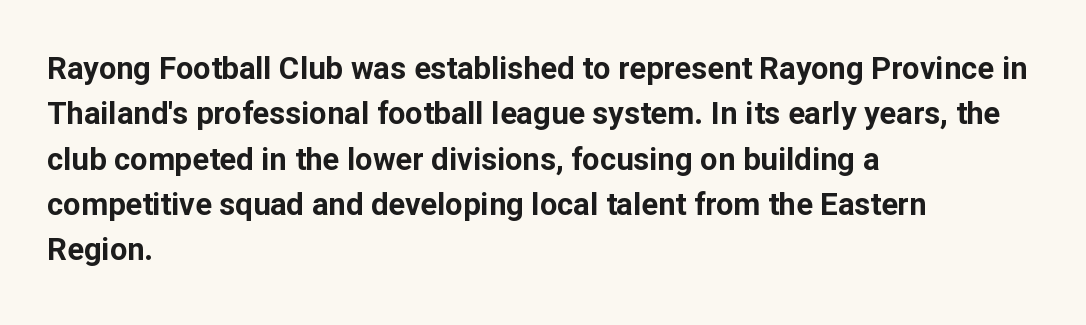
Q: Is the text bold? A: Yes.
Q: Is the text italic (slanted)? A: No, it is upright.
Q: Is the typeface a serif or a sans-serif typeface? A: Sans-serif.
Q: Is the text underlined? A: No.
Q: How is the paragraph aligned? A: Left-aligned.
Q: Is the spacing between letters normal or unusually wide? A: Normal.
Q: Is the spacing between lines tight, normal or loose? A: Normal.
Q: Width (condensed, normal, or wide)? A: Normal.
Q: Stroke contrast? A: Low.
Q: x-height? A: Medium.
Q: Monospaced? A: No.
